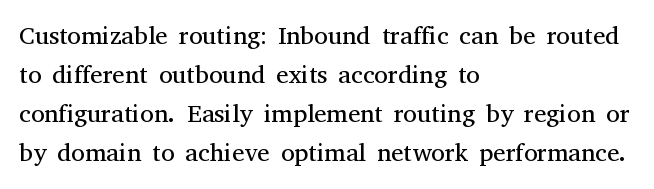
{"italic": "no", "bold": "no", "underline": "no", "align": "left", "line_spacing": "normal", "line_spacing_ratio": 1.56, "letter_spacing": "normal", "letter_spacing_em": 0.0, "glyph_px": 25}
